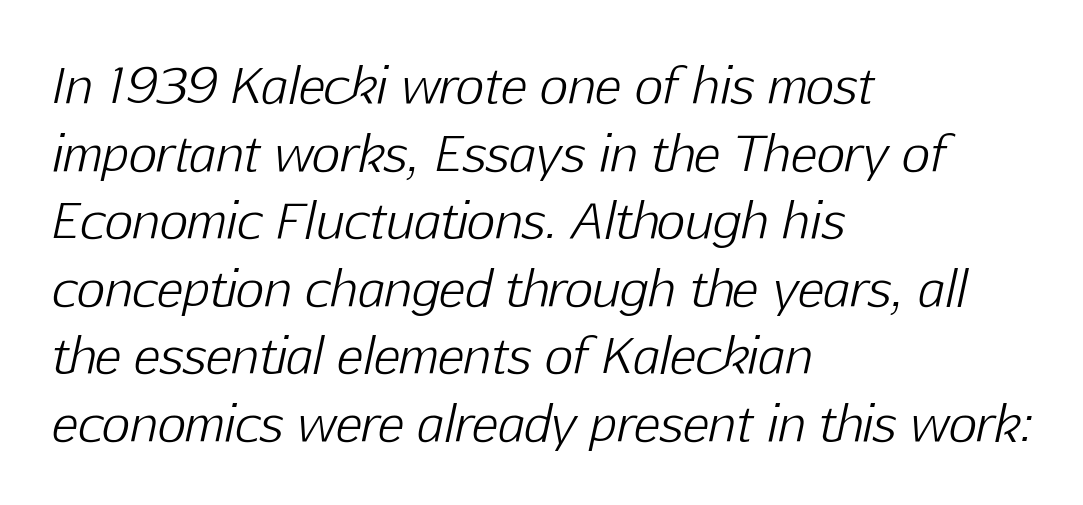
No extra ink here — the face is not bold. The strip under each line holds only bare page. Vertically, the passage feels balanced, rows spaced as you'd expect. Does extra space separate the letters? No, they use regular spacing. An italicized treatment has been applied to the whole sample.
